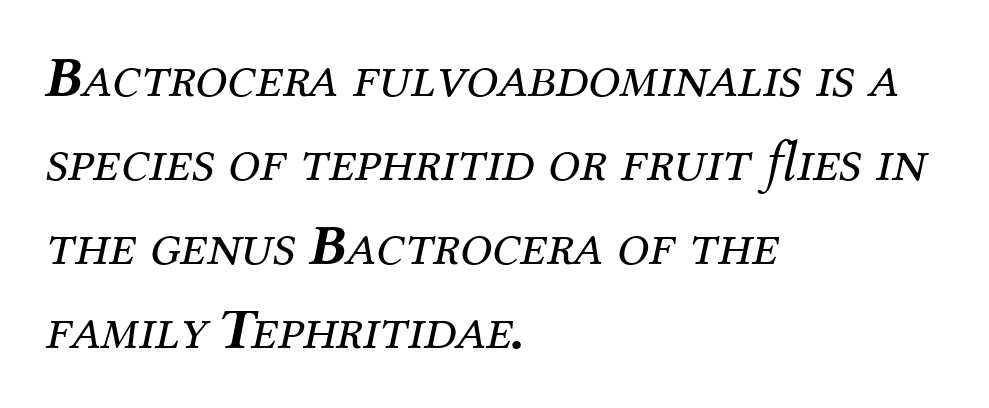
The image shows 58 px regular-weight serif type, italic (leaning right); set left-aligned, normal line spacing (1.45x), normal letter spacing, not underlined; medium stroke contrast and a medium x-height.
